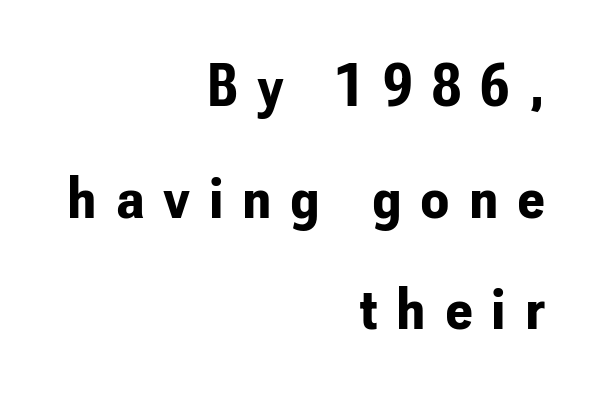
Q: Is the text bold? A: Yes.
Q: Is the text italic (slanted)? A: No, it is upright.
Q: Is the typeface a serif or a sans-serif typeface? A: Sans-serif.
Q: Is the text underlined? A: No.
Q: How is the paragraph aligned? A: Right-aligned.
Q: Is the spacing between letters normal or unusually wide? A: Unusually wide.
Q: Width (condensed, normal, or wide)? A: Condensed.
Q: Stroke contrast? A: Low.
Q: x-height? A: Small.
Q: Monospaced? A: No.
